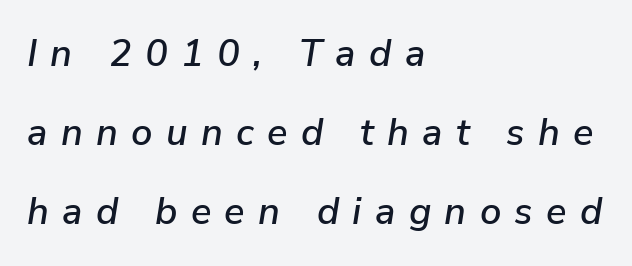
Q: Is the text italic (slanted)? A: Yes, it leans right by about 9 degrees.
Q: Is the text underlined? A: No.
Q: How is the paragraph aligned? A: Left-aligned.
Q: Is the spacing between letters normal or unusually wide? A: Unusually wide.
Q: Is the spacing between lines tight, normal or loose? A: Loose.
Q: Width (condensed, normal, or wide)? A: Normal.
Q: Stroke contrast? A: Low.
Q: x-height? A: Medium.
Q: Monospaced? A: No.
